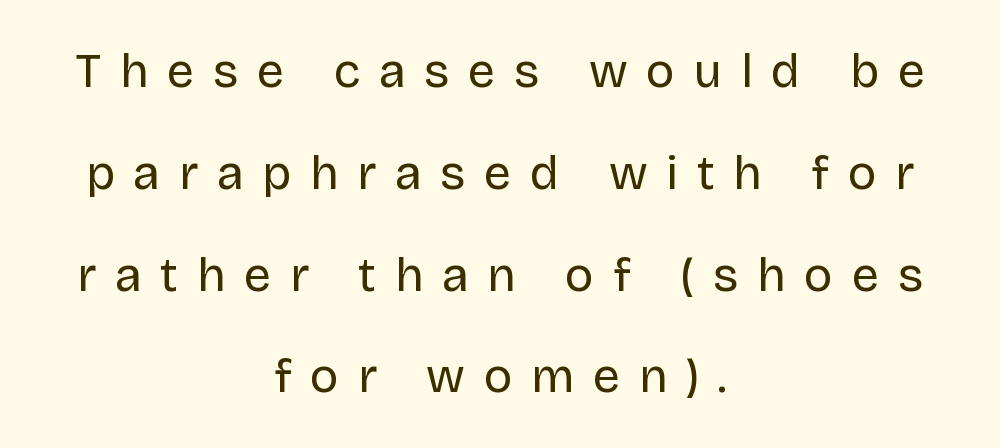
Is there any slant? The stems are plumb. The characters display no serif detailing; their extremities are plain. The letters advance in unequal steps, a hallmark of proportional type. Between one letter and the next there's a generous, obvious gap. This sample trades compactness for vertical openness between lines. The passage is arranged like a title page — every line centered.
